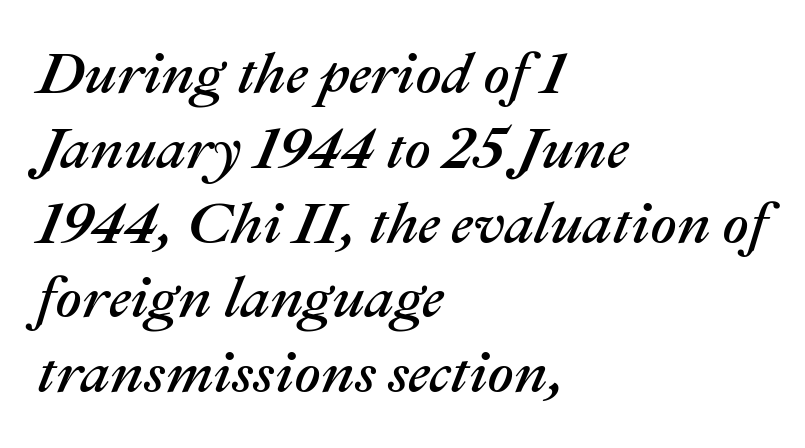
Glyph-to-glyph distance matches everyday printed text. A student would call this left alignment; a typographer would say flush left, rag right. The area under the type is left untouched. The passage shown is typed in a proportional face where columns would drift. The block of text has a typical density, with ordinary space between rows.
